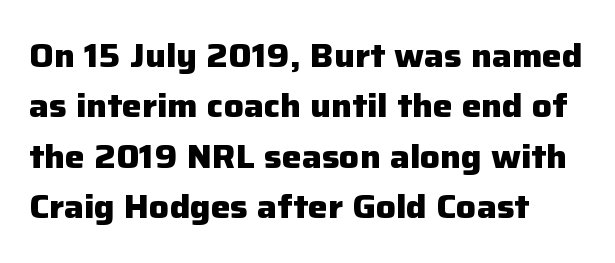
The image shows 33 px heavy sans-serif type, upright; set left-aligned, normal line spacing (1.53x), normal letter spacing, not underlined; low stroke contrast and a medium x-height.
